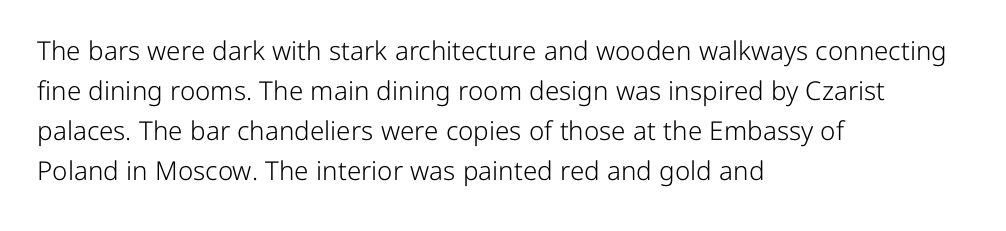
Descender tails drop into unmarked territory. Stroke mass is kept to a normal reading level or below. Default kerning and tracking; the words read as compact shapes. Teacher's note: observe the even left margin — that is flush-left alignment.
